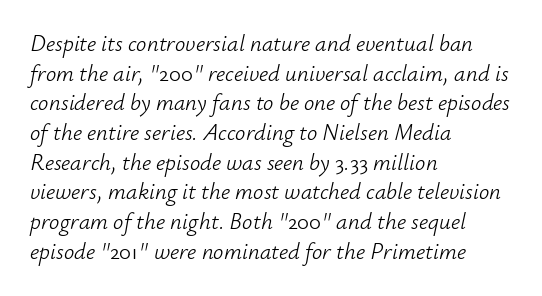
Q: Is the text bold? A: No.
Q: Is the text italic (slanted)? A: Yes, it leans right by about 12 degrees.
Q: Is the text underlined? A: No.
Q: How is the paragraph aligned? A: Left-aligned.
Q: Is the spacing between letters normal or unusually wide? A: Normal.
Q: Is the spacing between lines tight, normal or loose? A: Normal.
